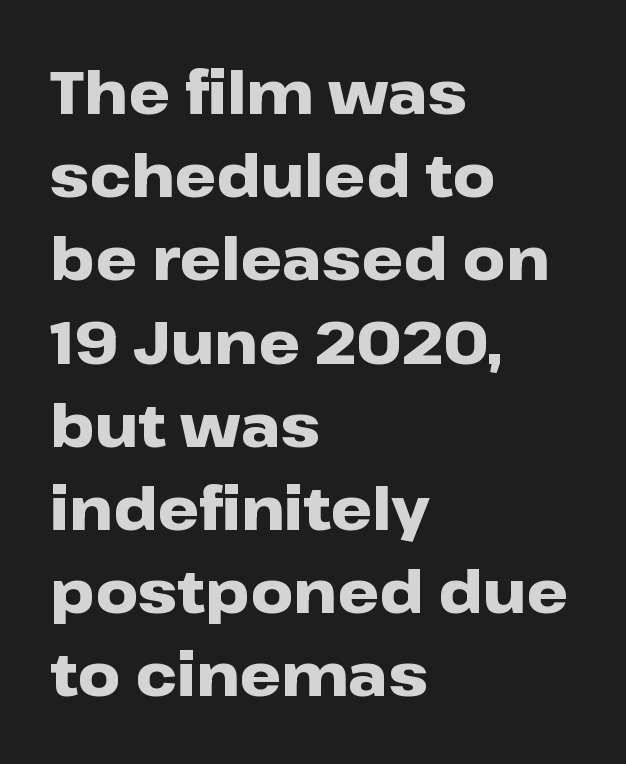
The image shows 59 px heavy, wide sans-serif type, upright; set left-aligned, normal line spacing (1.41x), normal letter spacing, not underlined; low stroke contrast and a medium x-height.
